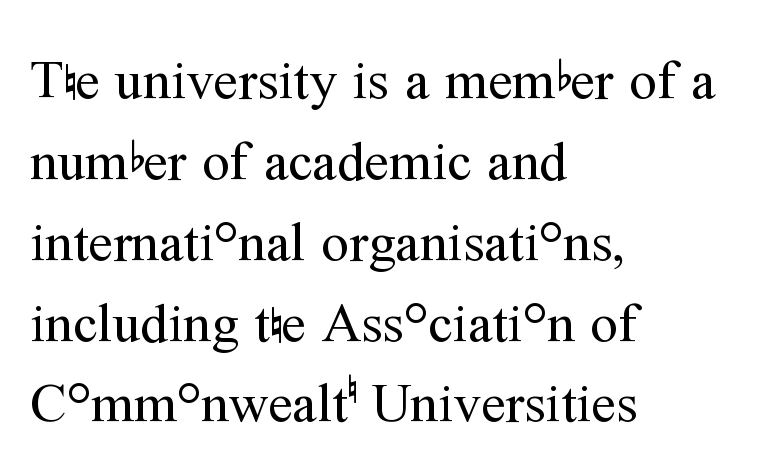
The face looks like a standard text weight, possibly lighter. Quick note: underline off. Normally led — the rows are evenly, conventionally spaced. Spacing verdict: proportional, widths tailored to each character.
